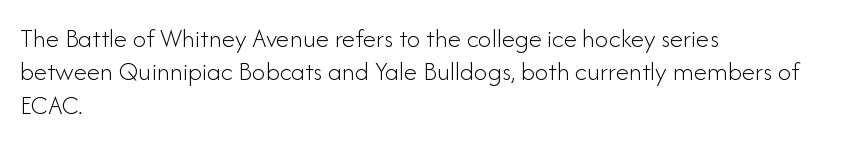
{"italic": "no", "bold": "no", "underline": "no", "align": "left", "line_spacing_ratio": 1.24, "letter_spacing": "normal", "letter_spacing_em": 0.0, "glyph_px": 27}
